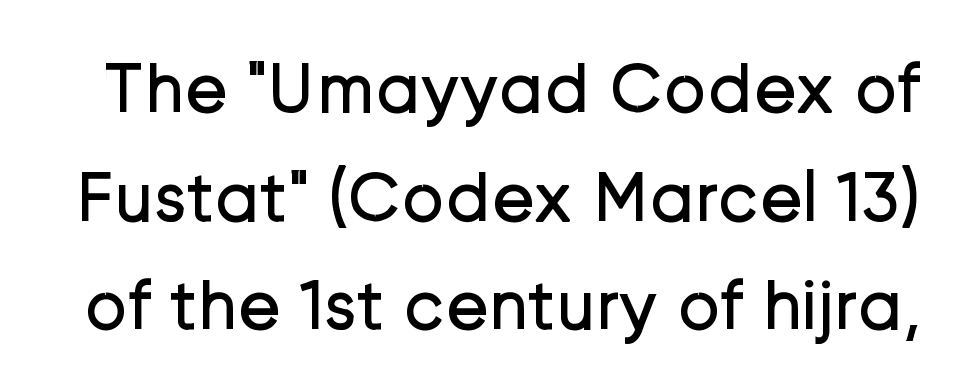
This sample uses an upright cut, with every glyph sitting square on the baseline. No word sits above an underline. The typeface chosen for these lines omits serifs. Whoever set this chose a conventional vertical rhythm. This sample uses plain, unmodified letter spacing. Summary of weight: not heavy and not bold.
